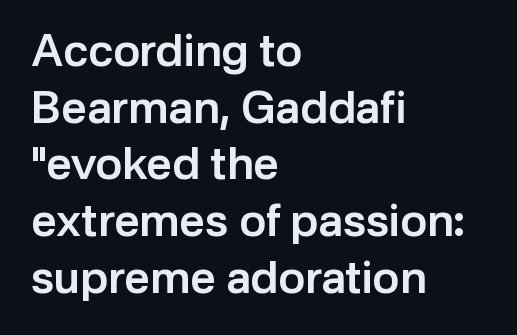
The image shows 45 px semibold sans-serif type, upright; set left-aligned, normal line spacing (1.26x), normal letter spacing, not underlined; low stroke contrast and a medium x-height.
